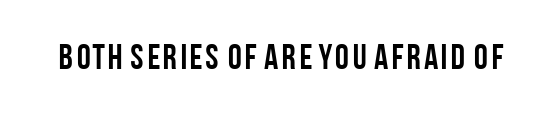
This rendering features lettering with no underline. Characters follow at the spacing the type designer built in. In terms of posture, this sample is upright. Looks like regular typesetting: each glyph gets only the width it needs. No feet cap the strokes, marking this as sans-serif type.
